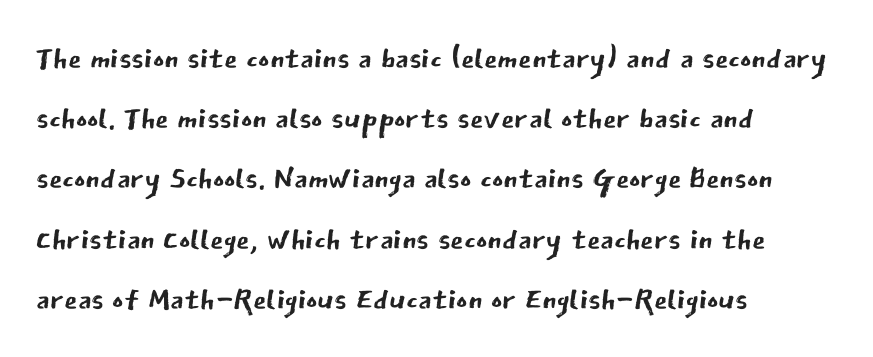
{"serif": "no", "italic": "no", "bold": "no", "weight": "regular", "width": "normal", "stroke_contrast": "low", "x_height": "medium", "monospaced": "no", "underline": "no", "align": "left", "line_spacing": "normal", "line_spacing_ratio": 1.4, "letter_spacing": "normal", "letter_spacing_em": 0.0, "glyph_px": 43}
